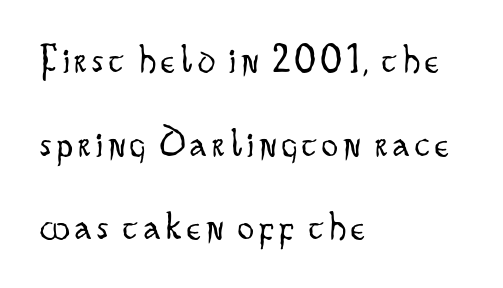
No feet cap the strokes, marking this as sans-serif type. Words float on clear page, feet unadorned. Tall strokes in this sample are plumb rather than angled. The font is comparable to plain body text, perhaps lighter. Vertical spacing — loose. These lines are rendered in a variable-pitch font.
